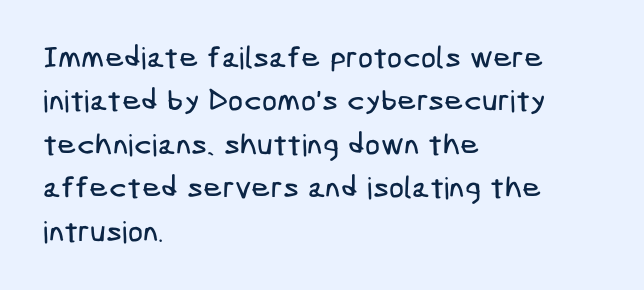
Has an underline been added? It has not. The letters carry no serifs — their stems end cleanly without finishing strokes. Nobody touched the tracking dial on this one. Line beginnings align vertically; line endings do not. Leading: standard.
